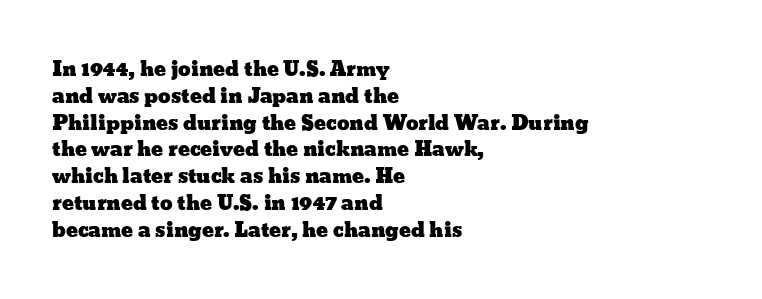
{"italic": "no", "underline": "no", "align": "left", "line_spacing": "normal", "line_spacing_ratio": 1.34, "letter_spacing": "normal", "letter_spacing_em": 0.0, "glyph_px": 20}
